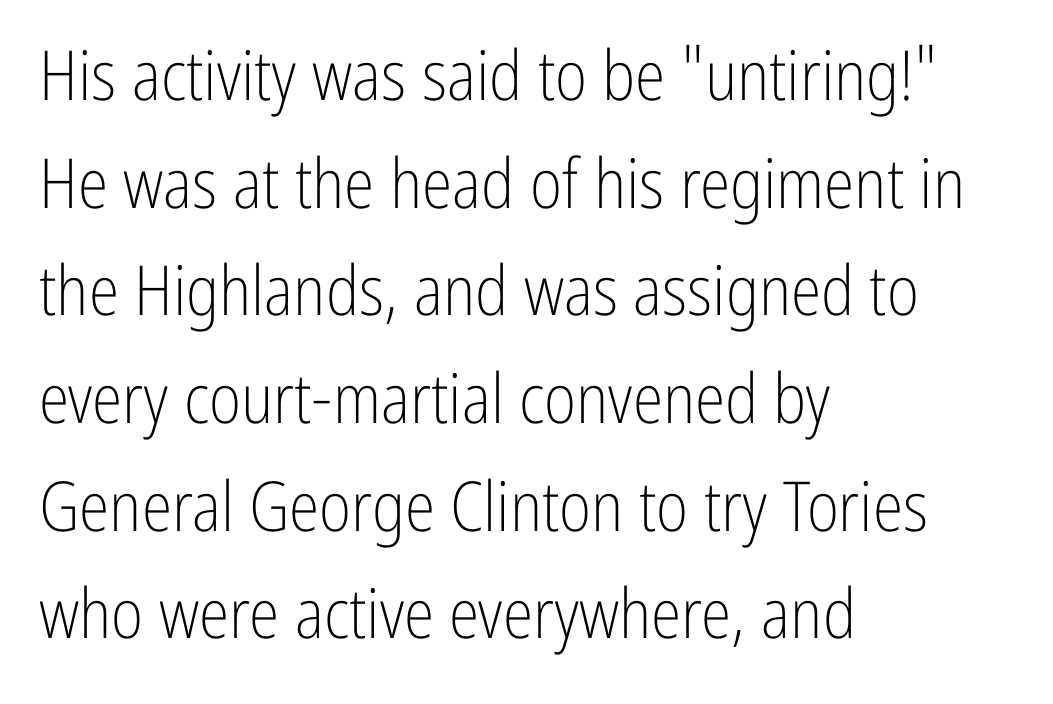
Q: Is the text bold? A: No.
Q: Is the text italic (slanted)? A: No, it is upright.
Q: Is the typeface a serif or a sans-serif typeface? A: Sans-serif.
Q: Is the text underlined? A: No.
Q: How is the paragraph aligned? A: Left-aligned.
Q: Is the spacing between letters normal or unusually wide? A: Normal.
Q: Is the spacing between lines tight, normal or loose? A: Normal.
Q: Width (condensed, normal, or wide)? A: Condensed.
Q: Stroke contrast? A: Low.
Q: x-height? A: Medium.
Q: Monospaced? A: No.
